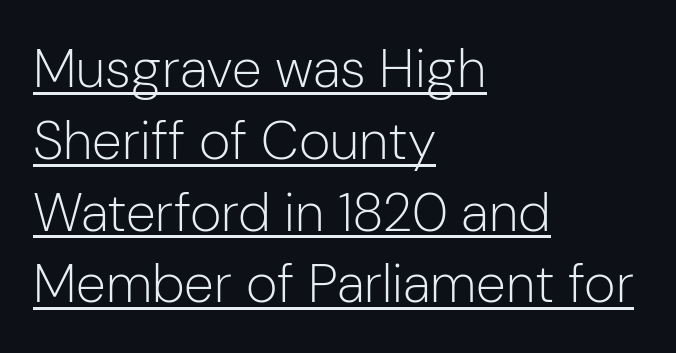
The image shows 54 px light sans-serif type, upright; set left-aligned, normal line spacing (1.33x), normal letter spacing, underlined; low stroke contrast and a medium x-height.
